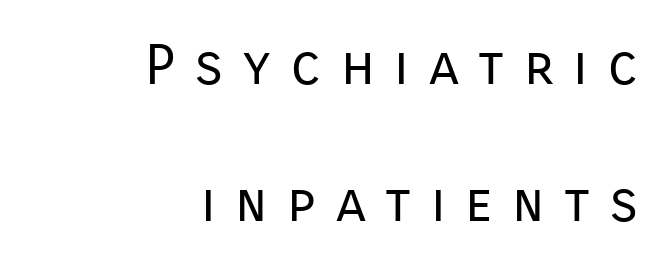
Q: Is the text bold? A: No.
Q: Is the text italic (slanted)? A: No, it is upright.
Q: Is the typeface a serif or a sans-serif typeface? A: Sans-serif.
Q: Is the text underlined? A: No.
Q: How is the paragraph aligned? A: Right-aligned.
Q: Is the spacing between letters normal or unusually wide? A: Unusually wide.
Q: Is the spacing between lines tight, normal or loose? A: Loose.
Q: Width (condensed, normal, or wide)? A: Normal.
Q: Stroke contrast? A: Low.
Q: x-height? A: Medium.
Q: Monospaced? A: No.
